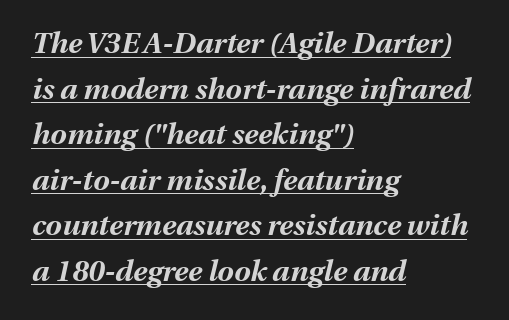
The face used here is proportionally spaced, like ordinary book or web type. Does the leading feel generous? No, just average. Underline: present. Yep, that's italic — everything's leaning. Does the copy run flush right? No — it runs flush left. What stands out about the letter spacing? Nothing — it is the standard amount.
